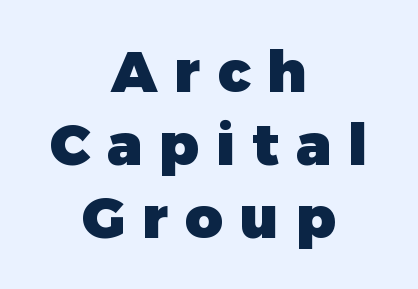
{"serif": "no", "italic": "no", "bold": "yes", "weight": "heavy", "width": "normal", "stroke_contrast": "low", "x_height": "medium", "monospaced": "no", "underline": "no", "align": "center", "line_spacing": "normal", "line_spacing_ratio": 1.26, "letter_spacing": "wide", "letter_spacing_em": 0.29, "glyph_px": 58}
